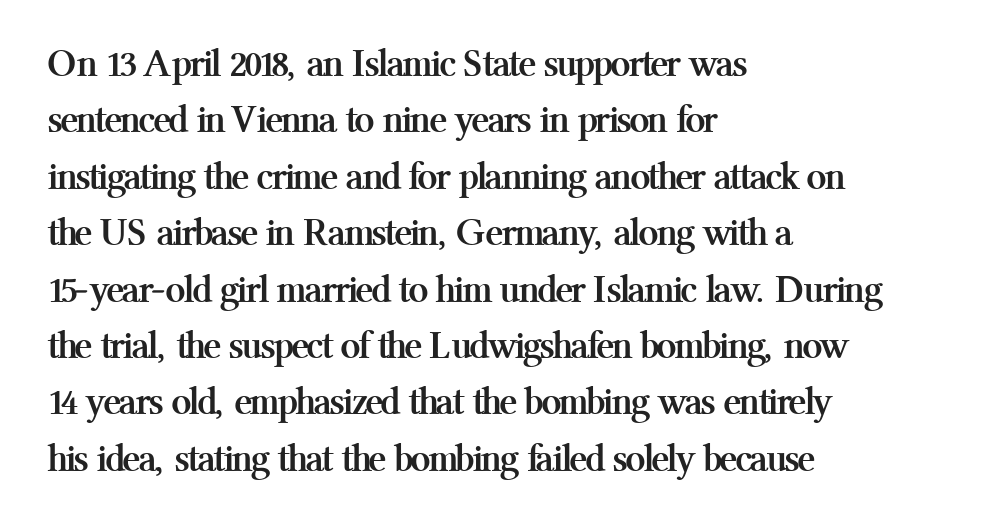
The image shows 40 px semibold serif type, upright; set left-aligned, normal line spacing (1.41x), normal letter spacing, not underlined; medium stroke contrast and a medium x-height.
